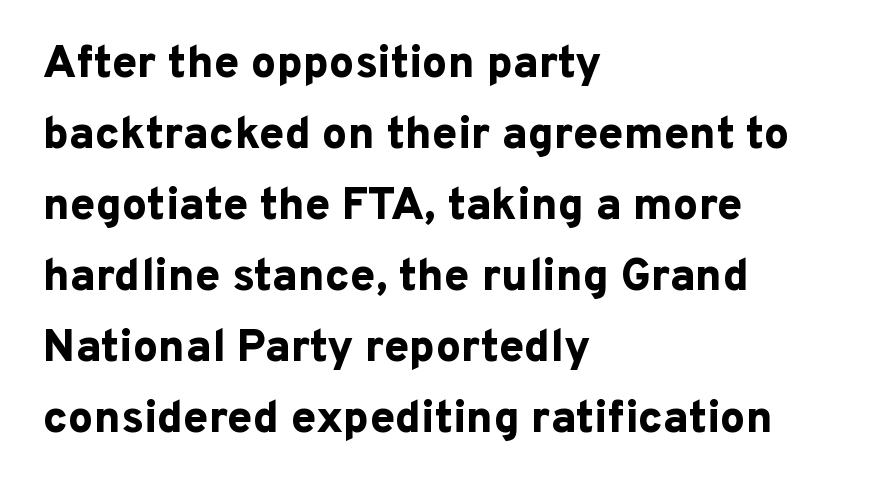
Q: Is the text bold? A: Yes.
Q: Is the text italic (slanted)? A: No, it is upright.
Q: Is the typeface a serif or a sans-serif typeface? A: Sans-serif.
Q: Is the text underlined? A: No.
Q: How is the paragraph aligned? A: Left-aligned.
Q: Is the spacing between letters normal or unusually wide? A: Normal.
Q: Is the spacing between lines tight, normal or loose? A: Normal.
Q: Width (condensed, normal, or wide)? A: Normal.
Q: Stroke contrast? A: Low.
Q: x-height? A: Medium.
Q: Monospaced? A: No.
